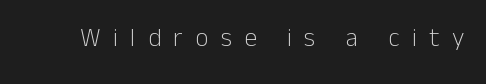
Q: Is the text bold? A: No.
Q: Is the text italic (slanted)? A: No, it is upright.
Q: Is the text underlined? A: No.
Q: Is the spacing between letters normal or unusually wide? A: Unusually wide.
